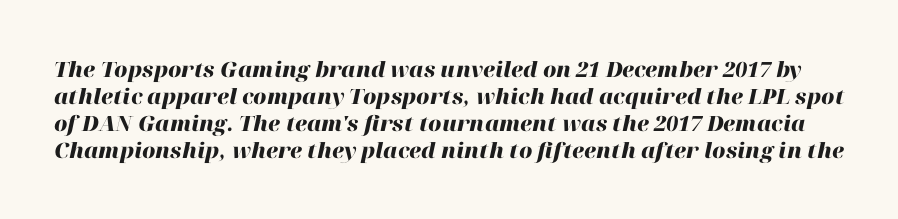
Caption: standard tracking, unaltered. Stroke thickness is high; the sample reads as a true bold. The space between consecutive lines is moderate. Unmarked baselines from the first word to the last. The axis of the letterforms is tilted away from vertical.
